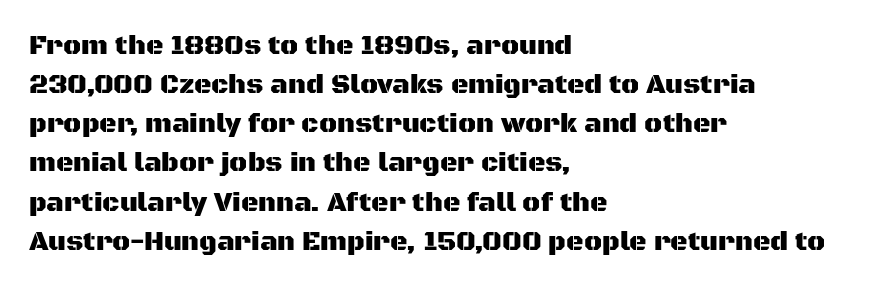
Evenly set lines give the paragraph a standard silhouette. What stands out about the letter spacing? Nothing — it is the standard amount. Glance below the letters and you will spot only blank space. The compositor pushed each line to the left boundary. The axis of the letterforms is exactly vertical.
